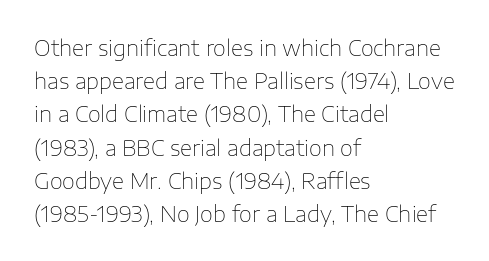
Q: Is the text bold? A: No.
Q: Is the text italic (slanted)? A: No, it is upright.
Q: Is the text underlined? A: No.
Q: How is the paragraph aligned? A: Left-aligned.
Q: Is the spacing between letters normal or unusually wide? A: Normal.
Q: Is the spacing between lines tight, normal or loose? A: Normal.
